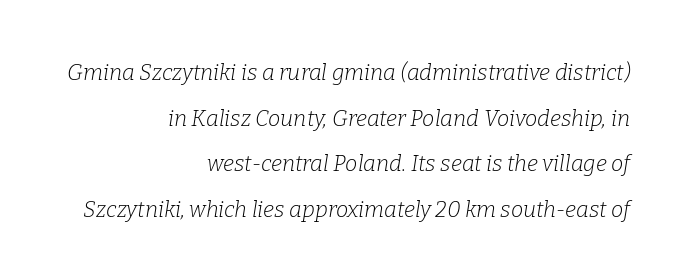
The image shows 22 px text type, italic (leaning right); set right-aligned, loose line spacing (2.07x), normal letter spacing, not underlined.
